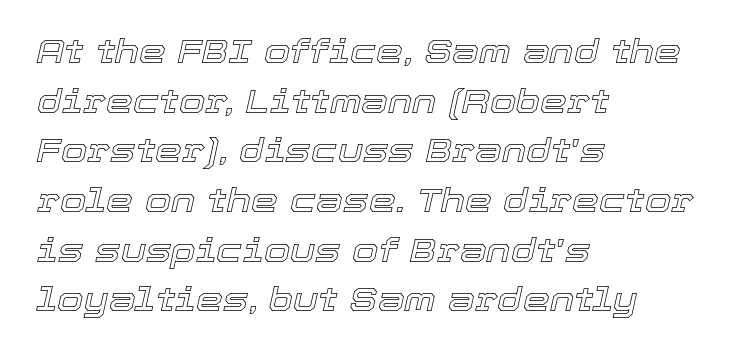
Q: Is the text italic (slanted)? A: Yes, it leans right by about 12 degrees.
Q: Is the text underlined? A: No.
Q: How is the paragraph aligned? A: Left-aligned.
Q: Is the spacing between letters normal or unusually wide? A: Normal.
Q: Is the spacing between lines tight, normal or loose? A: Normal.
Q: Width (condensed, normal, or wide)? A: Normal.
Q: x-height? A: Medium.
Q: Monospaced? A: No.
